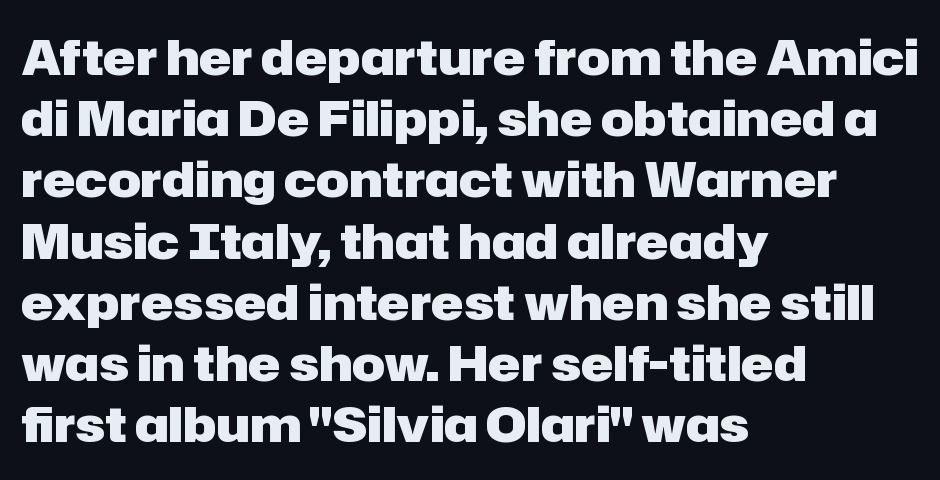
Standard letterfit; no display-style spreading of the glyphs. I'd call this a sans setting — the letters go barefoot. Proportional: the letters do not fall into vertical columns. I'd describe the lettering as bold — thick and assertive. Underline: absent. If you drew a line through each stem, it would be perfectly vertical.
